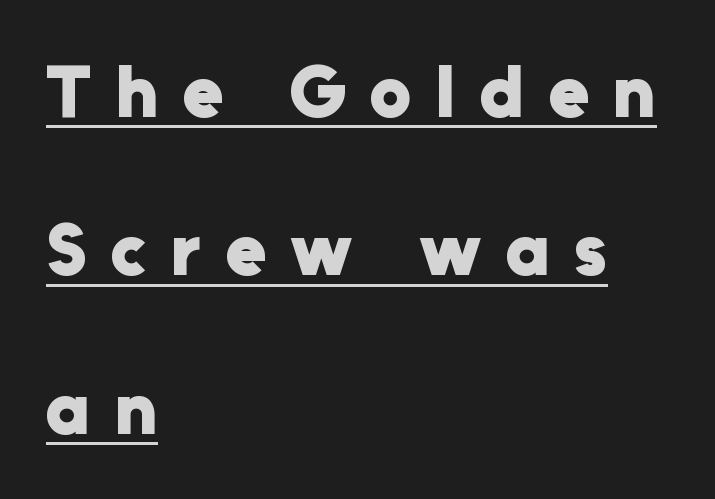
{"serif": "no", "italic": "no", "bold": "yes", "weight": "heavy", "width": "normal", "stroke_contrast": "low", "x_height": "medium", "monospaced": "no", "underline": "yes", "align": "left", "line_spacing": "loose", "line_spacing_ratio": 2.14, "letter_spacing": "wide", "letter_spacing_em": 0.33, "glyph_px": 74}
